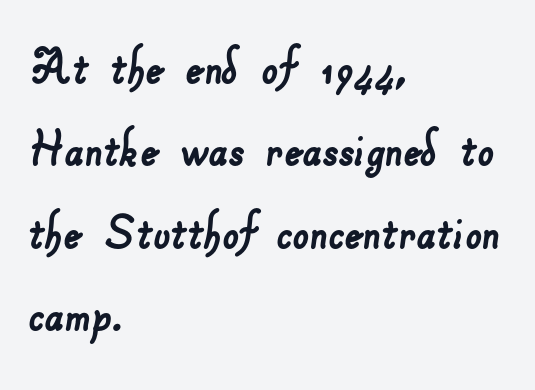
Type style note: lacks serifs. These lines are rendered in a variable-pitch font. Leftover space on each line is placed entirely after the last word. Words float on clear page, feet unadorned. The letterforms sit shoulder to shoulder at normal distance. Reading down the column, the eye jumps a familiar distance to each next line.
